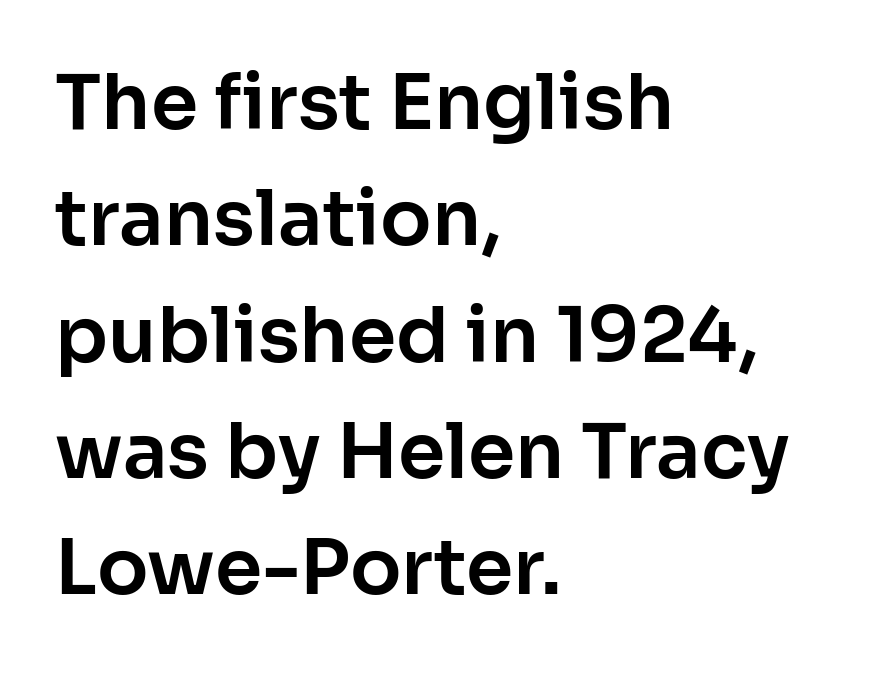
{"serif": "no", "italic": "no", "width": "normal", "stroke_contrast": "low", "x_height": "medium", "monospaced": "no", "underline": "no", "align": "left", "line_spacing": "normal", "line_spacing_ratio": 1.53, "letter_spacing": "normal", "letter_spacing_em": 0.0, "glyph_px": 76}
